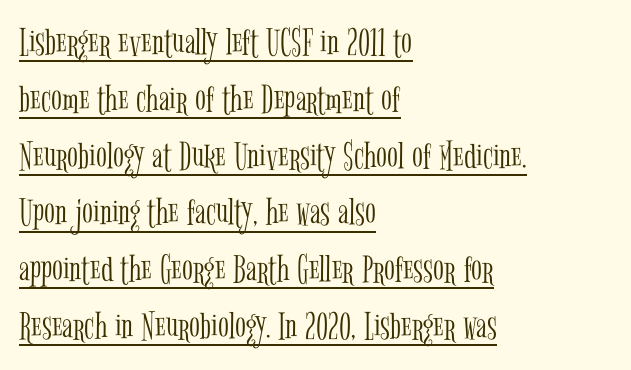
The image shows 40 px light, condensed serif type, upright; set left-aligned, normal line spacing (1.42x), normal letter spacing, underlined; low stroke contrast and a medium x-height.
